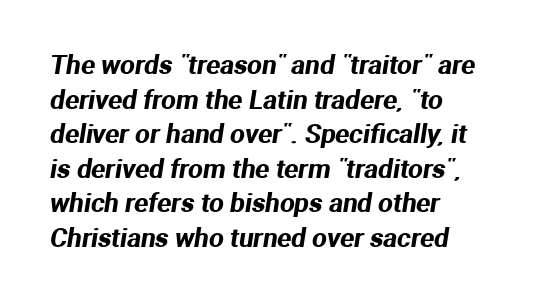
The image shows 26 px text type; set left-aligned, normal line spacing (1.33x), normal letter spacing, not underlined.
